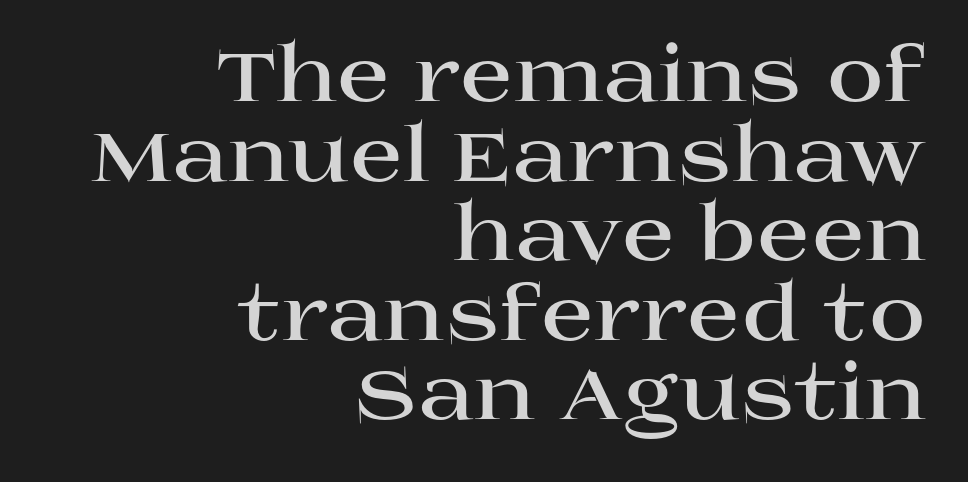
The image shows 78 px bold, wide serif type, upright; set right-aligned, tight line spacing (1.02x), normal letter spacing, not underlined; high stroke contrast and a large x-height.
